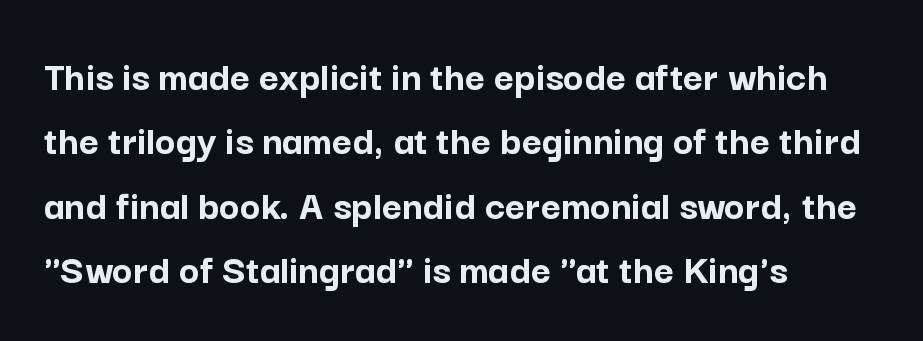
The image shows 43 px semibold sans-serif type, upright; set left-aligned, normal line spacing (1.5x), normal letter spacing, not underlined; low stroke contrast and a medium x-height.
